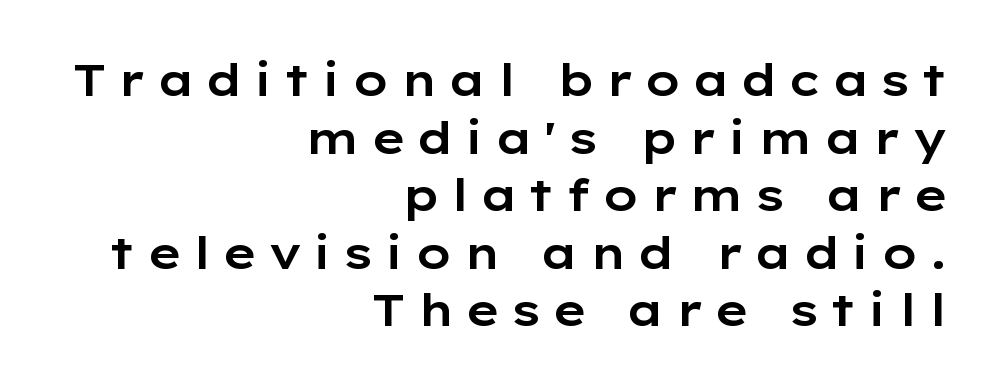
Is there much room between lines? A standard amount, neither cramped nor airy. Designer's note — italics off, roman on. Horizontally, the lines are justified to the trailing edge only. Short note: letters widely spaced.
